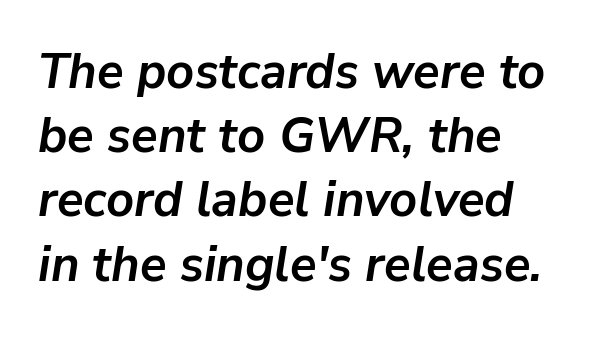
The image shows 49 px semibold type, italic (leaning right); set left-aligned, normal line spacing (1.31x), normal letter spacing, not underlined; low stroke contrast and a medium x-height.
